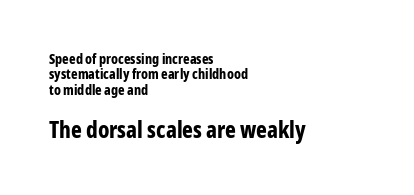
Q: Is the text bold? A: Yes.
Q: Is the text italic (slanted)? A: No, it is upright.
Q: Is the text underlined? A: No.
Q: How is the paragraph aligned? A: Left-aligned.
Q: Is the spacing between letters normal or unusually wide? A: Normal.
Q: Is the spacing between lines tight, normal or loose? A: Tight.
Q: Which block of text is set in a larger size, the first (top) or the second (bottom)? A: The second (bottom) one.
